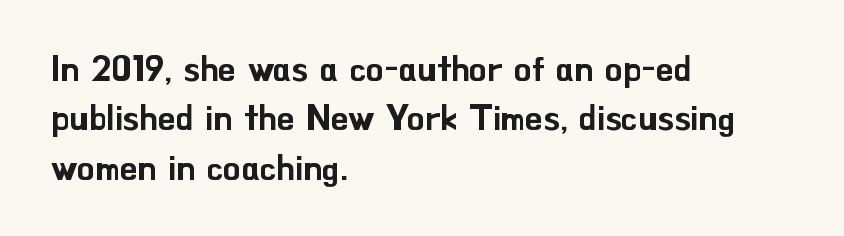
The image shows 35 px sans-serif type, upright; set left-aligned, normal line spacing (1.41x), normal letter spacing, not underlined; low stroke contrast and a small x-height.
